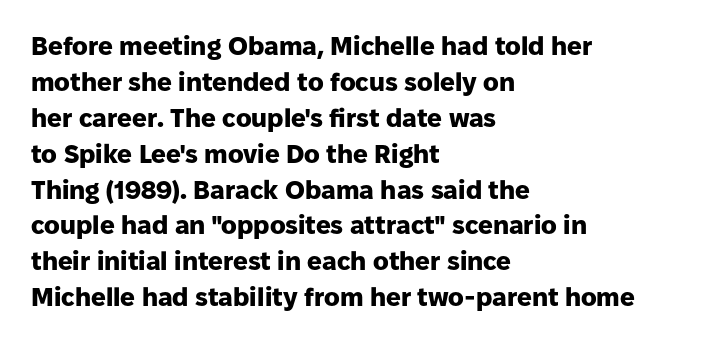
The image shows 26 px bold type, upright; set left-aligned, normal line spacing (1.38x), normal letter spacing, not underlined.
